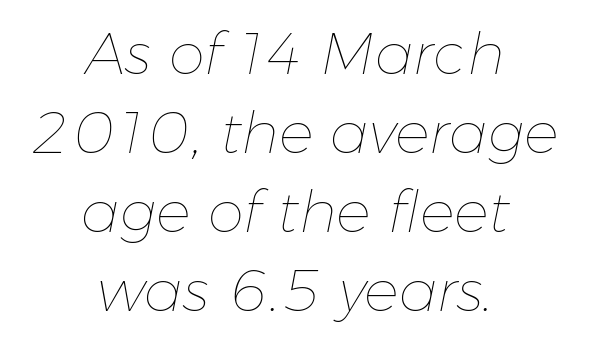
The image shows 58 px thin type, italic (leaning right); set centered, normal line spacing (1.36x), normal letter spacing, not underlined; low stroke contrast and a medium x-height.
